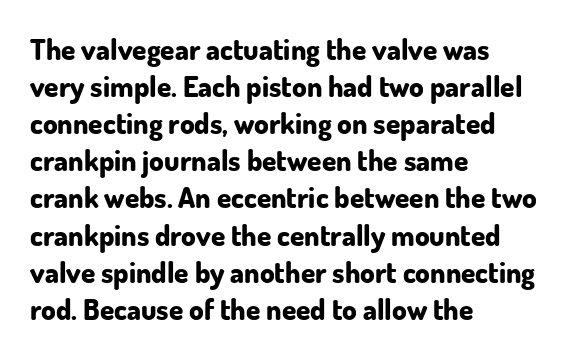
Q: Is the text bold? A: Yes.
Q: Is the text italic (slanted)? A: No, it is upright.
Q: Is the typeface a serif or a sans-serif typeface? A: Sans-serif.
Q: Is the text underlined? A: No.
Q: How is the paragraph aligned? A: Left-aligned.
Q: Is the spacing between letters normal or unusually wide? A: Normal.
Q: Is the spacing between lines tight, normal or loose? A: Normal.
Q: Width (condensed, normal, or wide)? A: Normal.
Q: Stroke contrast? A: Low.
Q: x-height? A: Small.
Q: Monospaced? A: No.
